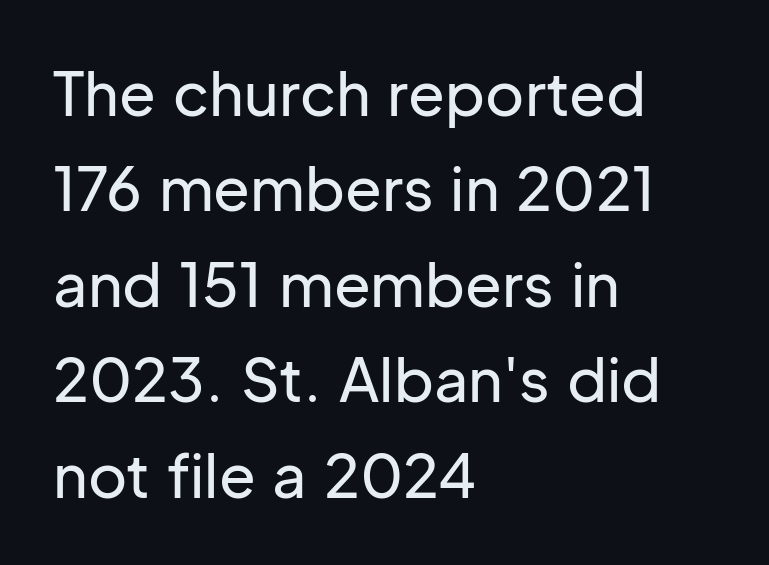
{"serif": "no", "italic": "no", "width": "normal", "stroke_contrast": "low", "x_height": "medium", "monospaced": "no", "underline": "no", "align": "left", "line_spacing": "normal", "line_spacing_ratio": 1.59, "letter_spacing": "normal", "letter_spacing_em": 0.0, "glyph_px": 60}
